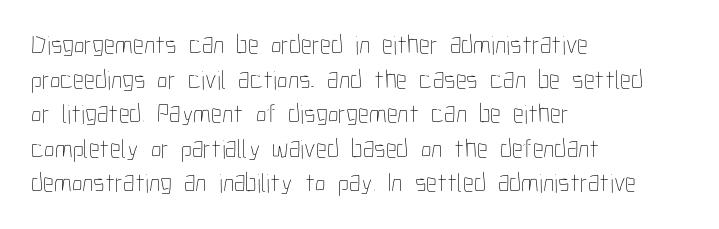
The block of text has a typical density, with ordinary space between rows. Which margin do the lines hug? The left one — the right edge is uneven. The space directly below the letters is spotless. This is the regular roman posture of the typeface. Does extra space separate the letters? No, they use regular spacing.
